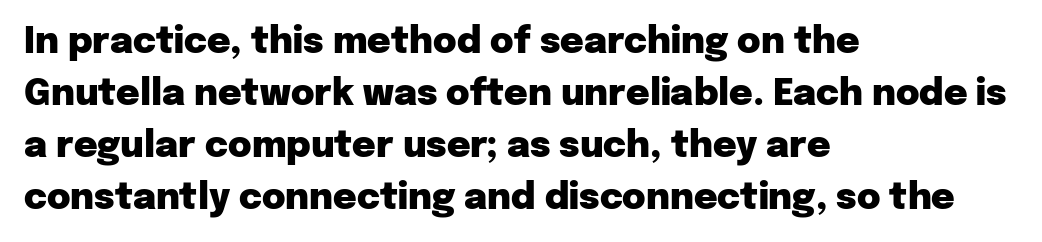
The image shows 36 px heavy sans-serif type, upright; set left-aligned, normal line spacing (1.44x), normal letter spacing, not underlined; low stroke contrast and a medium x-height.
